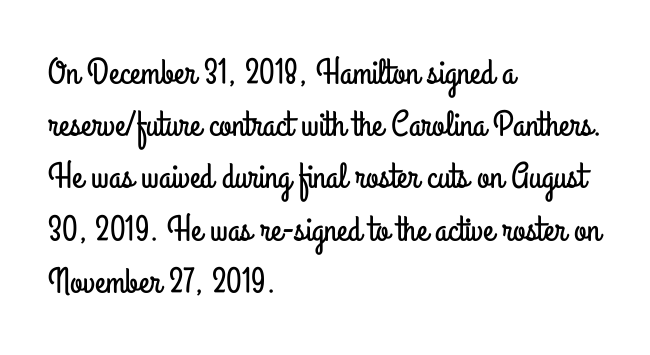
The image shows 36 px condensed sans-serif type, upright; set left-aligned, normal line spacing (1.45x), normal letter spacing, not underlined; low stroke contrast and a small x-height.
